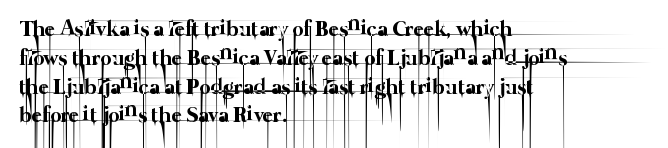
Normally led — the rows are evenly, conventionally spaced. Standard letterfit; no display-style spreading of the glyphs. Underline: absent. Short and long lines alike share a common starting point at left.
